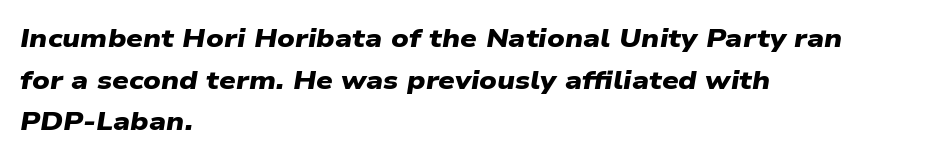
The lines in this sample share a left origin and differ only in where they stop. The font is running at its bold setting. Compared with typical body copy, the letter spacing here is the same. Horizontal bands of white between lines are of average thickness. Only glyphs here, with clear space below each row.
